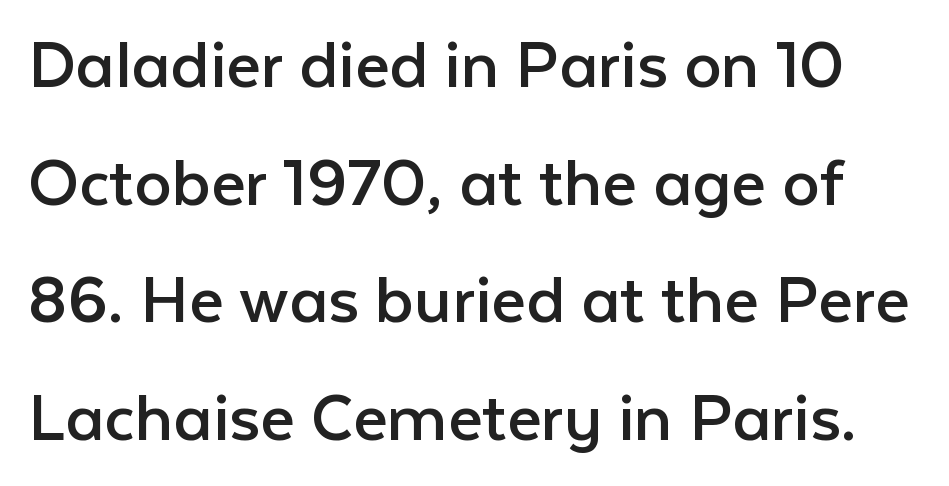
{"serif": "no", "italic": "no", "bold": "no", "weight": "regular", "width": "normal", "stroke_contrast": "low", "x_height": "medium", "monospaced": "no", "underline": "no", "line_spacing": "normal", "line_spacing_ratio": 1.57, "letter_spacing": "normal", "letter_spacing_em": 0.0, "glyph_px": 75}
